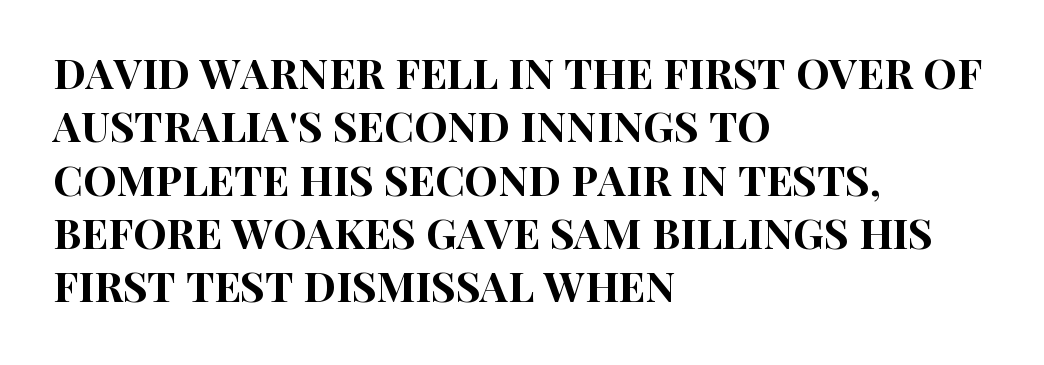
{"serif": "no", "italic": "no", "width": "condensed", "stroke_contrast": "high", "x_height": "large", "monospaced": "no", "underline": "no", "align": "left", "line_spacing": "normal", "line_spacing_ratio": 1.27, "letter_spacing": "normal", "letter_spacing_em": 0.0, "glyph_px": 42}
